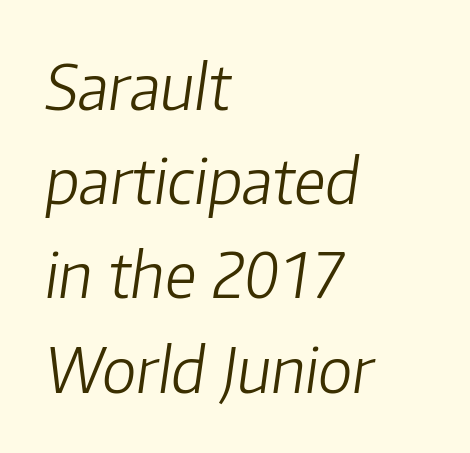
How would I describe the line gaps? Plain and ordinary. Vertical stems look standard width or narrower in stroke. Think of a printed novel: that variable character pitch is what you see here. This rendering uses left alignment, leaving the right contour irregular. Students, note that the glyphs here touch the page at normal intervals.
